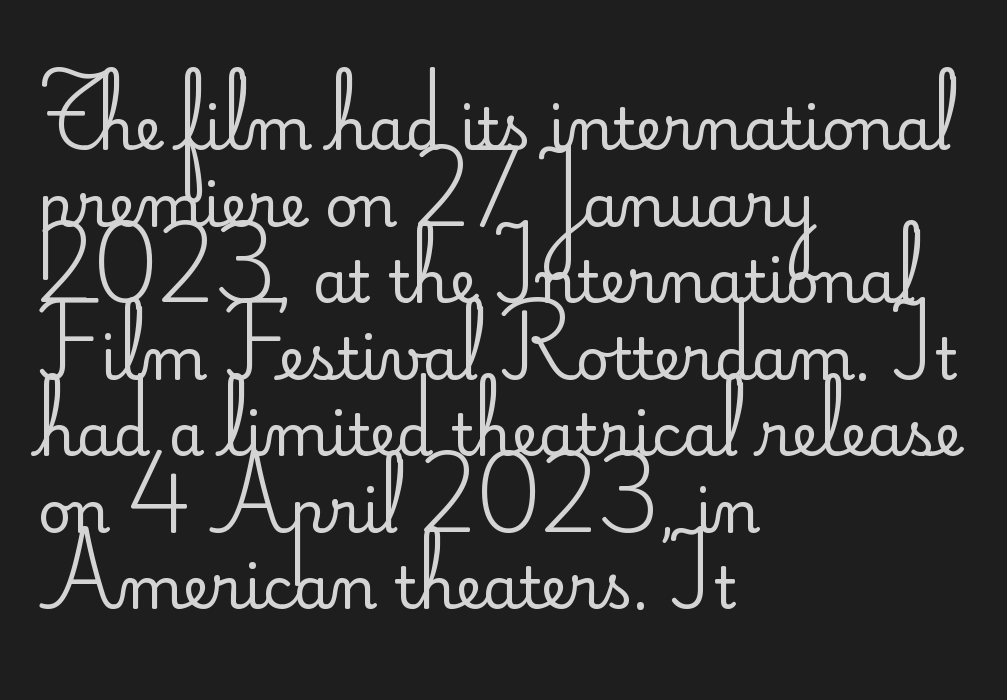
The image shows 58 px regular-weight sans-serif type, upright; set left-aligned, normal line spacing (1.32x), normal letter spacing, not underlined; low stroke contrast and a small x-height.
